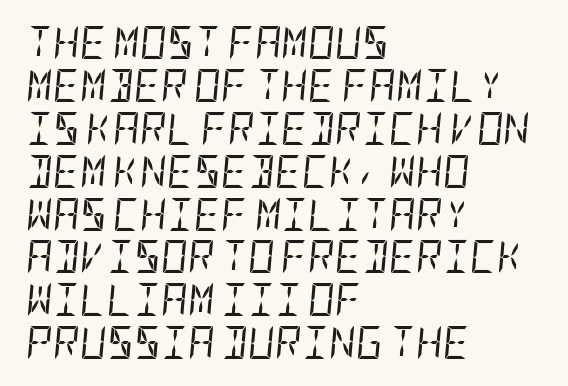
{"italic": "yes", "lean": "right", "slant_degrees": 5, "bold": "no", "weight": "regular", "width": "condensed", "stroke_contrast": "low", "x_height": "large", "underline": "no", "align": "left", "line_spacing": "normal", "line_spacing_ratio": 1.3, "letter_spacing": "normal", "letter_spacing_em": 0.0, "glyph_px": 33}
